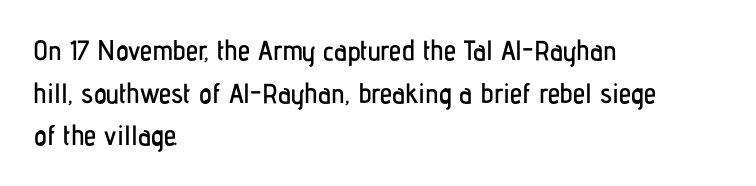
Q: Is the text italic (slanted)? A: No, it is upright.
Q: Is the typeface a serif or a sans-serif typeface? A: Sans-serif.
Q: Is the text underlined? A: No.
Q: How is the paragraph aligned? A: Left-aligned.
Q: Is the spacing between letters normal or unusually wide? A: Normal.
Q: Is the spacing between lines tight, normal or loose? A: Normal.
Q: Width (condensed, normal, or wide)? A: Condensed.
Q: Stroke contrast? A: Low.
Q: x-height? A: Medium.
Q: Monospaced? A: No.
